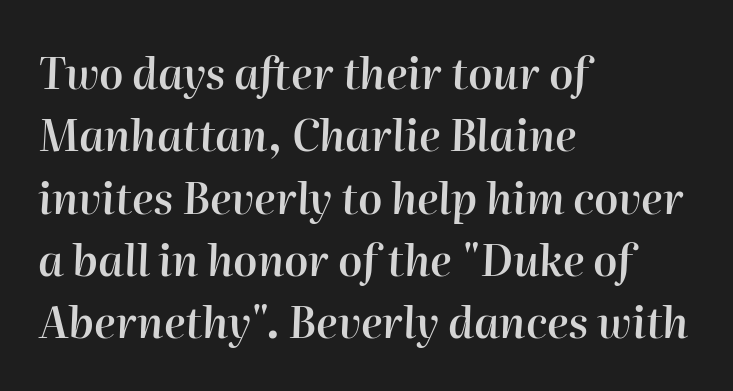
The image shows 43 px semibold type, italic (leaning right); set left-aligned, normal line spacing (1.45x), normal letter spacing, not underlined; high stroke contrast and a medium x-height.
